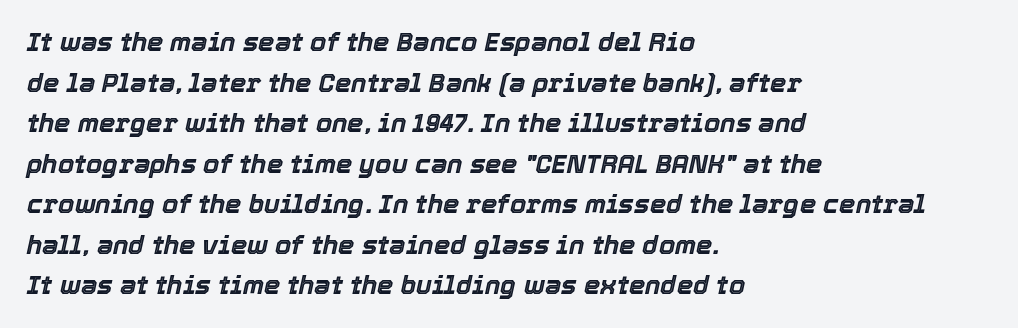
Rendered with sloped, italic letterforms. The setting favours the left margin, as ordinary paragraphs usually do. Letters rest on an invisible, unmarked baseline. Reading down the column, the eye jumps a familiar distance to each next line.
